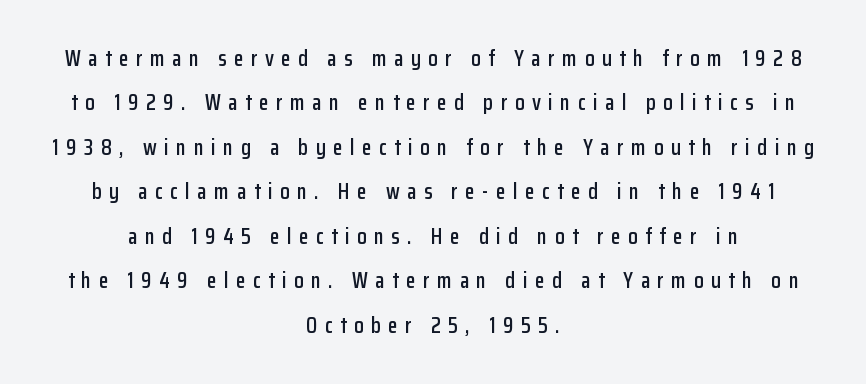
{"italic": "no", "underline": "no", "align": "center", "line_spacing": "loose", "line_spacing_ratio": 2.02, "letter_spacing": "wide", "letter_spacing_em": 0.34, "glyph_px": 22}
